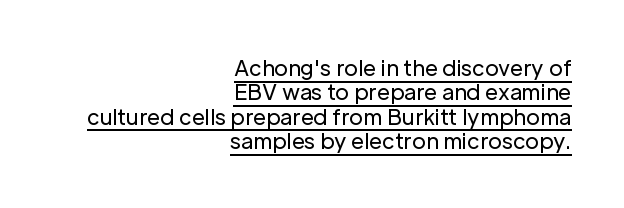
Look at the tracking — it's just the regular setting, nothing added. Characters remain perfectly vertical along every line. The typesetting does not lean heavy: it is not bold. The passage shown is underscored from start to finish. The passage is arranged like a letterhead date or caption credit — flush right.
